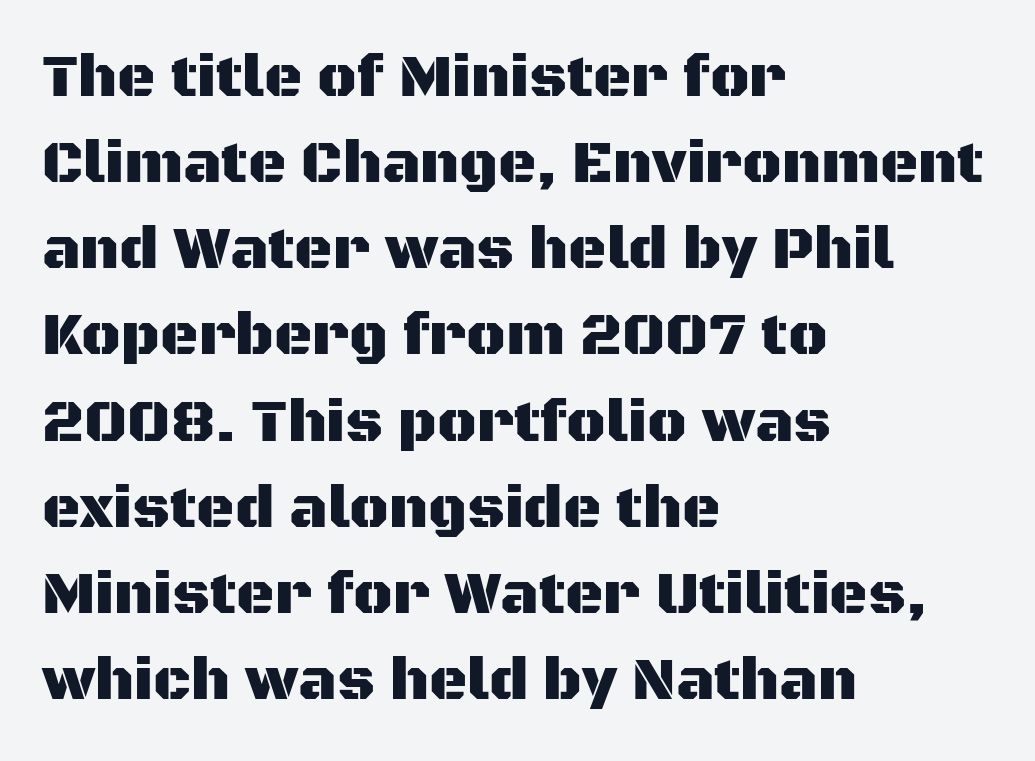
{"serif": "no", "italic": "no", "width": "normal", "stroke_contrast": "medium", "x_height": "large", "monospaced": "no", "underline": "no", "align": "left", "line_spacing": "normal", "line_spacing_ratio": 1.46, "letter_spacing": "normal", "letter_spacing_em": 0.0, "glyph_px": 59}
